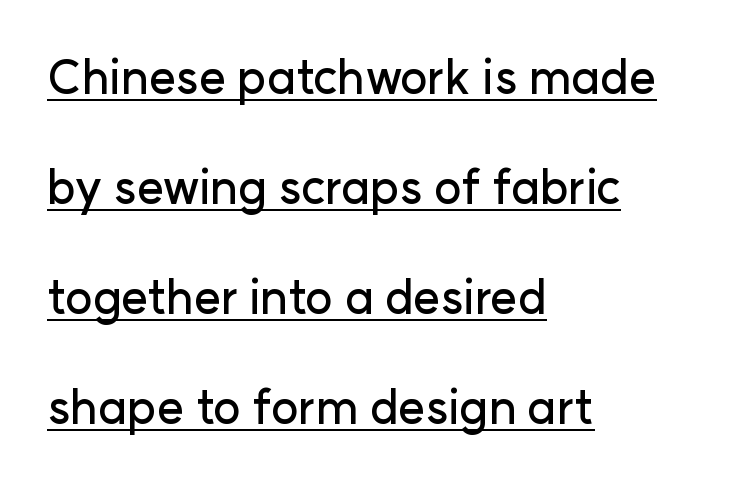
Q: Is the text italic (slanted)? A: No, it is upright.
Q: Is the typeface a serif or a sans-serif typeface? A: Sans-serif.
Q: Is the text underlined? A: Yes.
Q: How is the paragraph aligned? A: Left-aligned.
Q: Is the spacing between letters normal or unusually wide? A: Normal.
Q: Is the spacing between lines tight, normal or loose? A: Loose.
Q: Width (condensed, normal, or wide)? A: Normal.
Q: Stroke contrast? A: Low.
Q: x-height? A: Medium.
Q: Monospaced? A: No.
